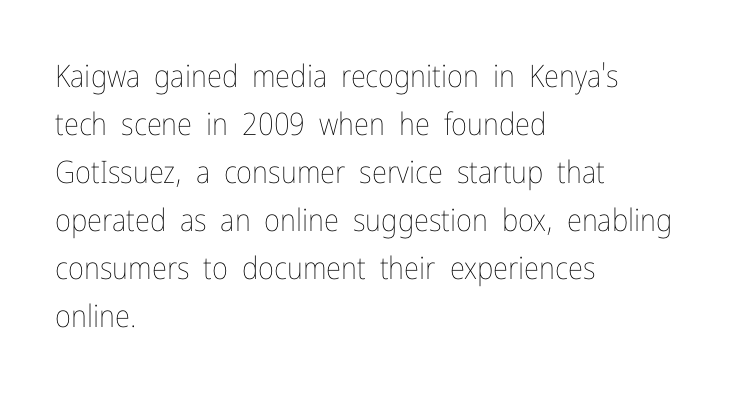
Q: Is the text bold? A: No.
Q: Is the text italic (slanted)? A: No, it is upright.
Q: Is the text underlined? A: No.
Q: How is the paragraph aligned? A: Left-aligned.
Q: Is the spacing between letters normal or unusually wide? A: Normal.
Q: Is the spacing between lines tight, normal or loose? A: Normal.
Q: Width (condensed, normal, or wide)? A: Condensed.
Q: Stroke contrast? A: Low.
Q: x-height? A: Medium.
Q: Monospaced? A: No.
